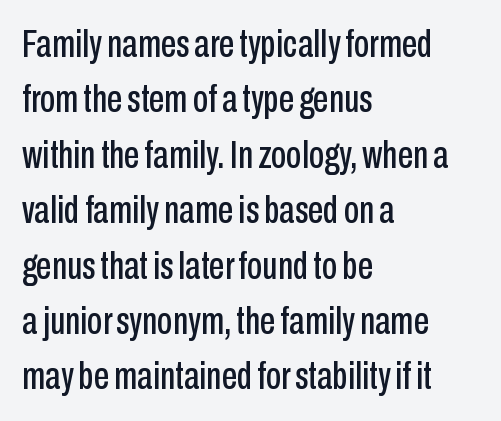
The letters advance in unequal steps, a hallmark of proportional type. The ragged edge is on the right, which tells us the setting is flush left. Default kerning and tracking; the words read as compact shapes. Quick note: not italic, upright.
